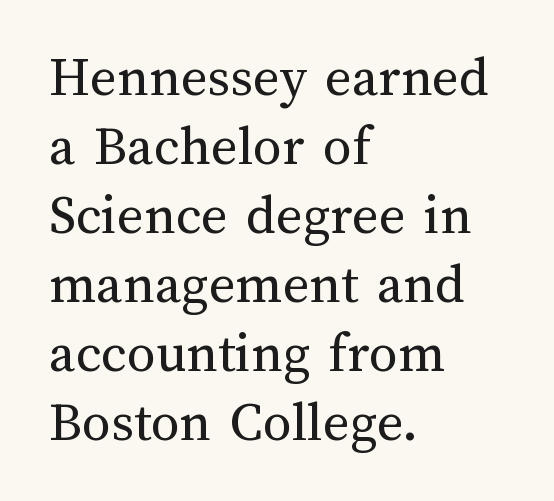
The image shows 57 px regular-weight type, upright; set left-aligned, line spacing 1.21x, normal letter spacing, not underlined; medium stroke contrast and a medium x-height.
